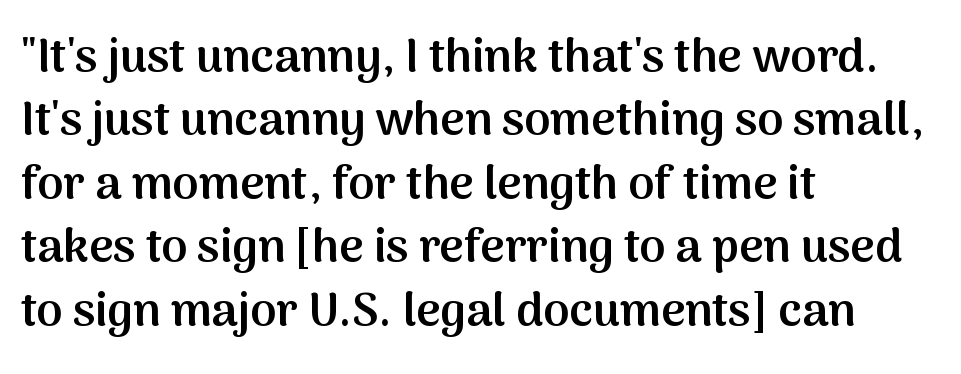
{"serif": "no", "italic": "no", "bold": "semi", "weight": "semibold", "width": "normal", "stroke_contrast": "medium", "x_height": "medium", "monospaced": "no", "underline": "no", "align": "left", "line_spacing": "normal", "line_spacing_ratio": 1.35, "letter_spacing": "normal", "letter_spacing_em": 0.0, "glyph_px": 47}
